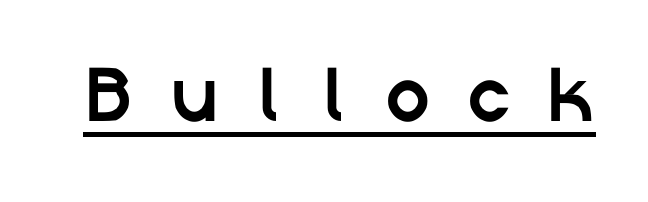
Q: Is the text bold? A: Yes.
Q: Is the text italic (slanted)? A: No, it is upright.
Q: Is the typeface a serif or a sans-serif typeface? A: Sans-serif.
Q: Is the text underlined? A: Yes.
Q: Is the spacing between letters normal or unusually wide? A: Unusually wide.
Q: Width (condensed, normal, or wide)? A: Normal.
Q: Stroke contrast? A: Low.
Q: x-height? A: Medium.
Q: Monospaced? A: No.
